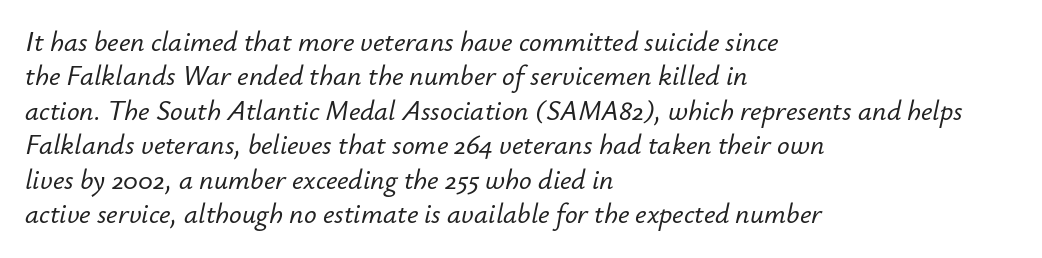
{"italic": "yes", "lean": "right", "slant_degrees": 12, "width": "normal", "stroke_contrast": "low", "x_height": "small", "monospaced": "no", "underline": "no", "align": "left", "line_spacing_ratio": 1.23, "letter_spacing": "normal", "letter_spacing_em": 0.0, "glyph_px": 28}
